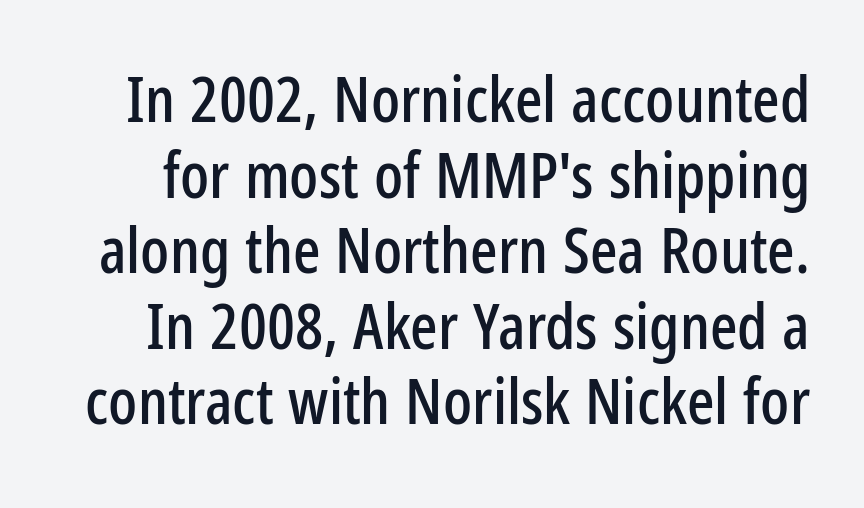
Q: Is the text italic (slanted)? A: No, it is upright.
Q: Is the typeface a serif or a sans-serif typeface? A: Sans-serif.
Q: Is the text underlined? A: No.
Q: Is the spacing between letters normal or unusually wide? A: Normal.
Q: Width (condensed, normal, or wide)? A: Condensed.
Q: Stroke contrast? A: Low.
Q: x-height? A: Medium.
Q: Monospaced? A: No.
